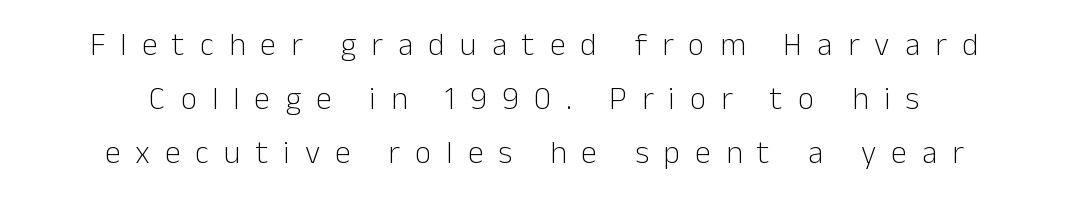
{"serif": "no", "italic": "no", "bold": "no", "weight": "light", "width": "normal", "stroke_contrast": "low", "x_height": "medium", "monospaced": "no", "underline": "no", "align": "center", "line_spacing": "normal", "line_spacing_ratio": 1.69, "letter_spacing": "wide", "letter_spacing_em": 0.47, "glyph_px": 32}
